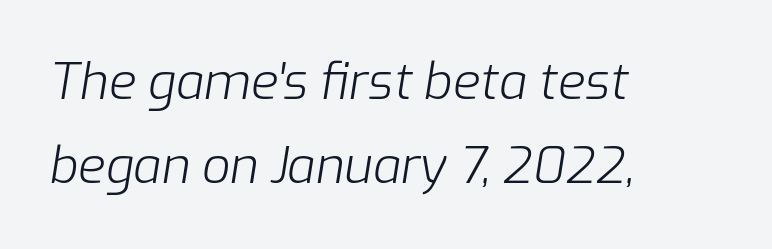
The image shows 50 px light type, italic (leaning right); set left-aligned, normal line spacing (1.69x), normal letter spacing, not underlined; low stroke contrast and a medium x-height.
